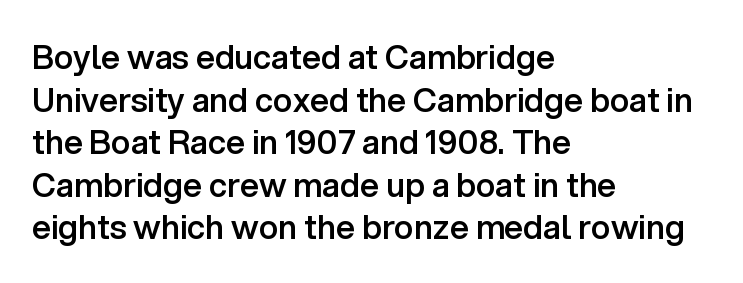
Tall strokes in this sample are plumb rather than angled. The rag falls on the right side of this text block. Compared with an ordinary text face, these strokes are moderately heavier — a semibold. Character widths vary here, with narrow letters taking less room than wide ones. In terms of letterspacing, this is plain default setting.
